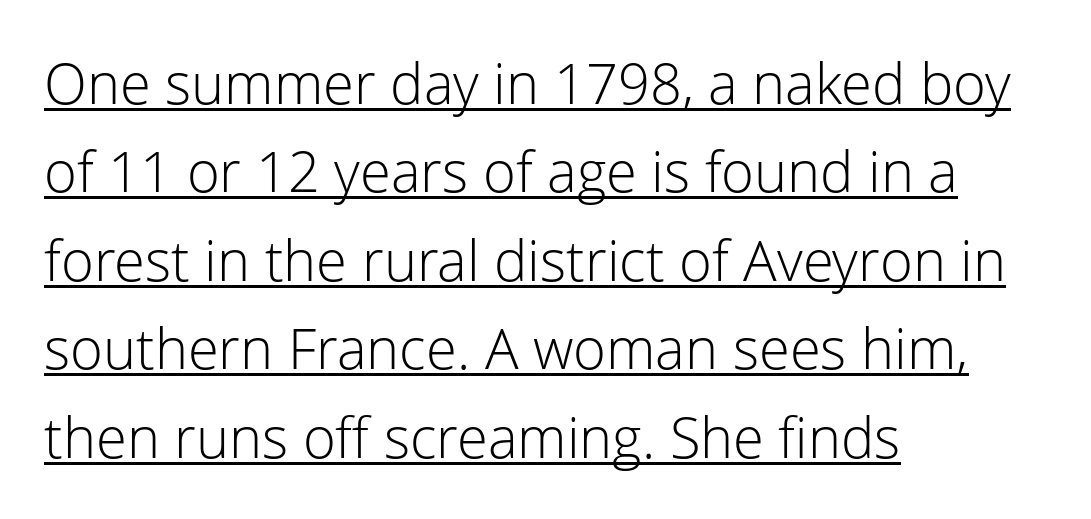
{"serif": "no", "italic": "no", "bold": "no", "weight": "light", "width": "normal", "stroke_contrast": "low", "x_height": "medium", "monospaced": "no", "underline": "yes", "align": "left", "line_spacing": "normal", "line_spacing_ratio": 1.58, "letter_spacing": "normal", "letter_spacing_em": 0.0, "glyph_px": 56}
